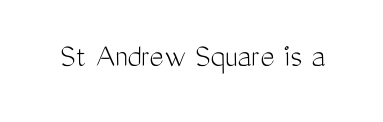
I'd call this a sans setting — the letters go barefoot. Descender tails drop into unmarked territory. It's the straight-up-and-down kind of type. The passage shown is typed in a proportional face where columns would drift. The face used here is rendered with its standard letterfit.
